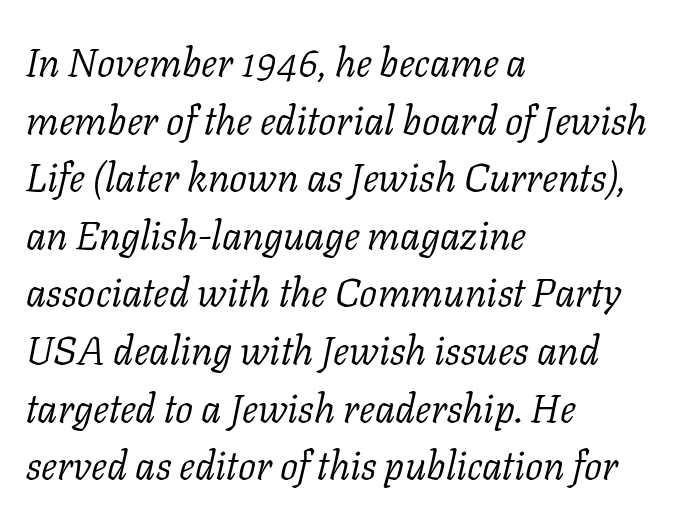
{"serif": "yes", "italic": "yes", "lean": "right", "slant_degrees": 11, "bold": "no", "weight": "light", "width": "normal", "stroke_contrast": "low", "x_height": "medium", "monospaced": "no", "underline": "no", "align": "left", "line_spacing": "normal", "line_spacing_ratio": 1.44, "letter_spacing": "normal", "letter_spacing_em": 0.0, "glyph_px": 40}
